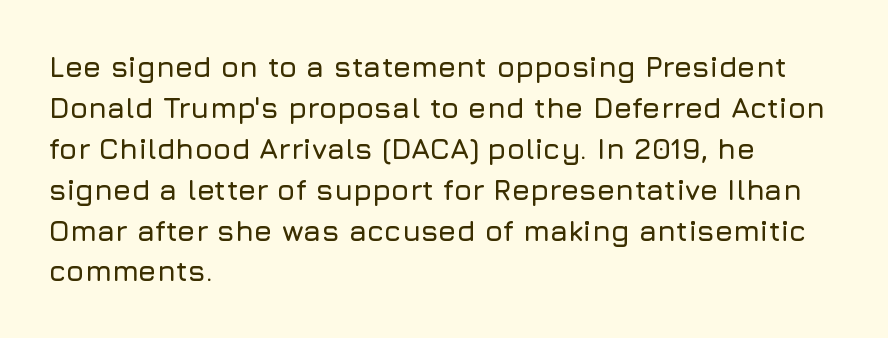
{"serif": "no", "italic": "no", "width": "normal", "stroke_contrast": "low", "x_height": "medium", "monospaced": "no", "underline": "no", "align": "left", "line_spacing": "normal", "line_spacing_ratio": 1.41, "letter_spacing": "normal", "letter_spacing_em": 0.0, "glyph_px": 29}
